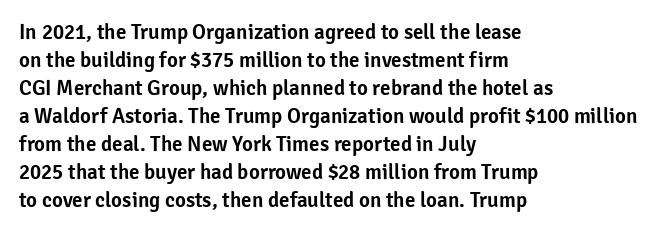
The image shows 21 px text type, upright; set left-aligned, normal line spacing (1.33x), normal letter spacing, not underlined.
